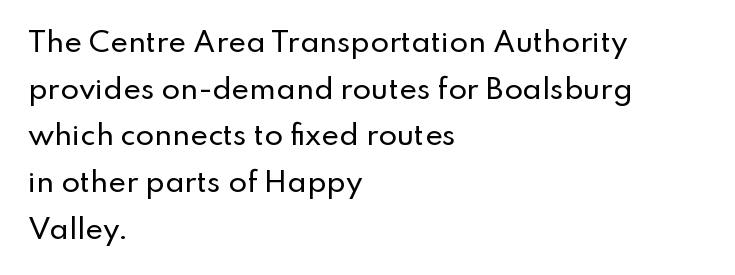
The image shows 27 px text type, upright; set left-aligned, line spacing 1.73x, normal letter spacing, not underlined.
